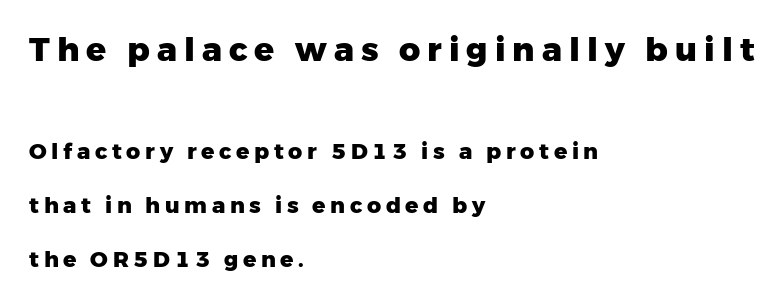
{"serif": "no", "italic": "no", "bold": "yes", "weight": "heavy", "width": "normal", "stroke_contrast": "low", "x_height": "medium", "monospaced": "no", "underline": "no", "align": "left", "line_spacing": "loose", "line_spacing_ratio": 2.46, "letter_spacing": "wide", "letter_spacing_em": 0.21, "larger_block": "first", "size_ratio": 1.5, "glyph_px": 33}
